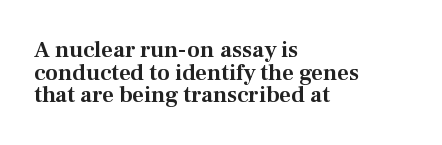
Compared with typical body copy, the letter spacing here is the same. Underlining? Definitely not there. The rendering anchors every line to the left-hand side. In terms of posture, this sample is upright.
